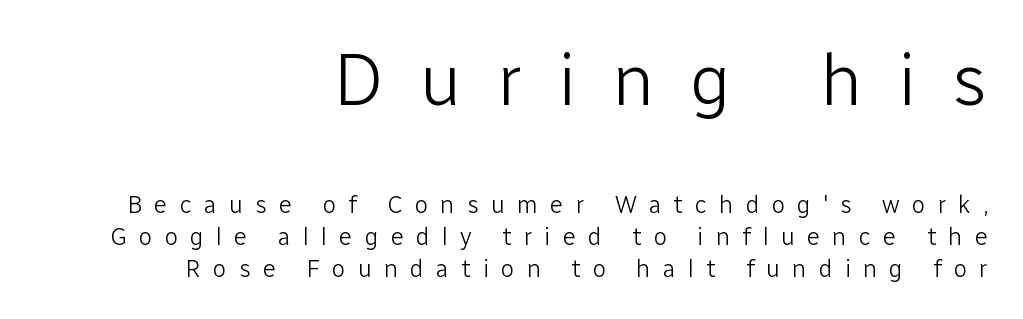
Ink coverage per letter is moderate at most. Typeset ragged left — the right edge is the straight one. Regarding serifs, this sample does without them. Vertical spacing — default.
